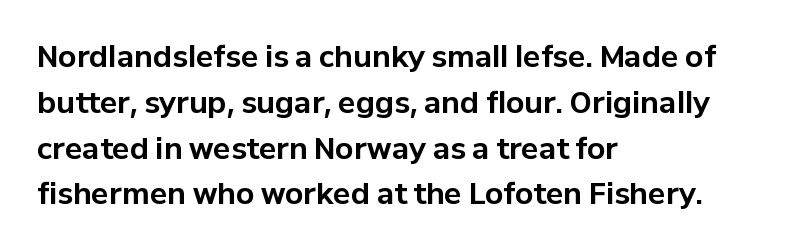
Horizontally, the lines are justified to the leading edge only. No feet cap the strokes, marking this as sans-serif type. Does the weight exceed regular? Yes, all the way to bold. No extra tracking has been applied to these lines. Clear beneath every line of the passage.
